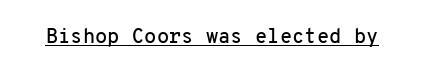
{"italic": "no", "underline": "yes", "letter_spacing": "normal", "letter_spacing_em": 0.0, "glyph_px": 20}
